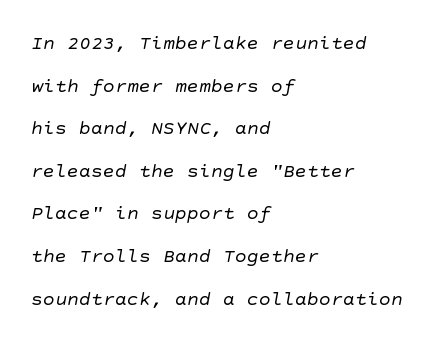
The image shows 20 px text type; set left-aligned, loose line spacing (2.13x), normal letter spacing, not underlined.
